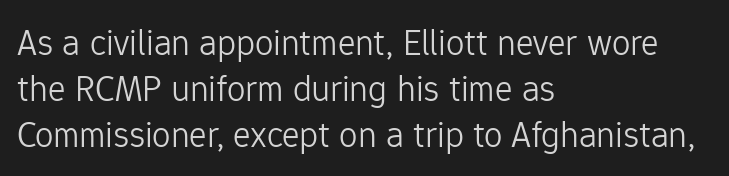
{"serif": "no", "italic": "no", "bold": "no", "weight": "light", "width": "normal", "stroke_contrast": "low", "x_height": "medium", "monospaced": "no", "underline": "no", "align": "left", "line_spacing_ratio": 1.24, "letter_spacing": "normal", "letter_spacing_em": 0.0, "glyph_px": 37}
